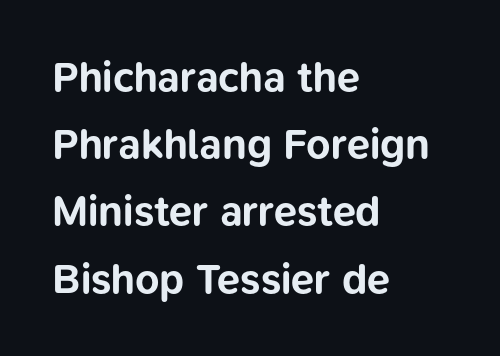
{"serif": "no", "italic": "no", "bold": "yes", "weight": "bold", "width": "normal", "stroke_contrast": "low", "x_height": "medium", "monospaced": "no", "underline": "no", "align": "left", "line_spacing": "normal", "line_spacing_ratio": 1.6, "letter_spacing": "normal", "letter_spacing_em": 0.0, "glyph_px": 42}
